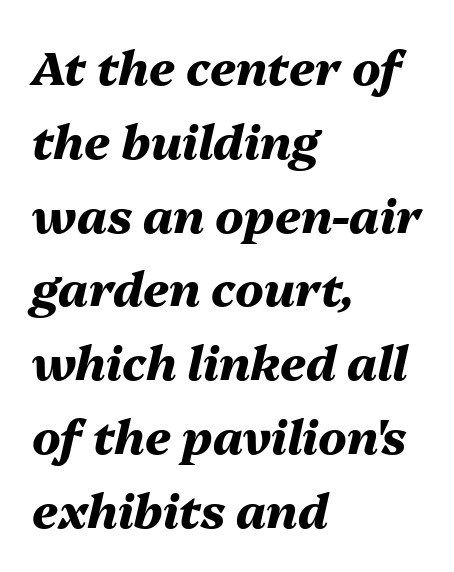
Rendered with sloped, italic letterforms. Compared with a centered layout, this one pins lines to the left instead. Inter-character spacing is left at the font's built-in metrics. Decoration check: the copy has no underline. Every letter is thick-stroked: bold, no question.
